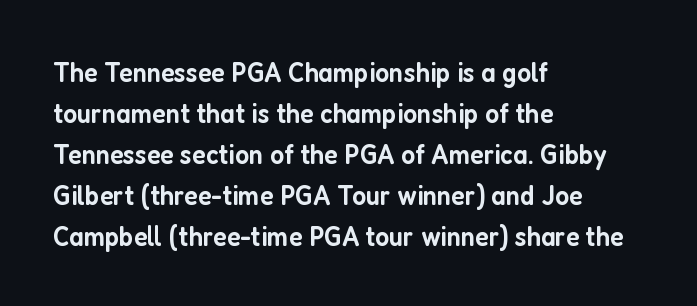
{"serif": "no", "italic": "no", "bold": "semi", "weight": "semibold", "width": "condensed", "stroke_contrast": "low", "x_height": "medium", "monospaced": "no", "underline": "no", "align": "left", "line_spacing": "normal", "line_spacing_ratio": 1.41, "letter_spacing": "normal", "letter_spacing_em": 0.0, "glyph_px": 29}
